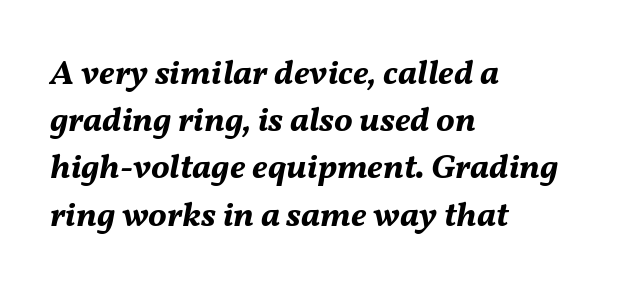
The rendering uses natural spacing where letterforms have individual widths. Does the leading feel generous? No, just average. Does the copy run flush right? No — it runs flush left. In terms of weight, the rendering is a true, heavy bold. If you drew a line through each stem, it would be angled. Rule under the text: the space is simply empty.
